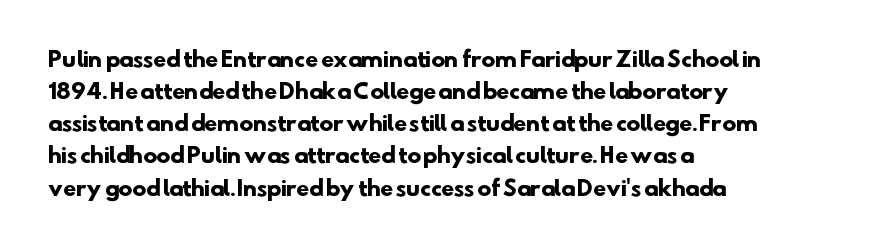
The string is rendered with underlining switched off. What stands out about the letter spacing? Nothing — it is the standard amount. I'd describe the lettering as bold — thick and assertive. What's the leading like? Ordinary, nothing unusual. This rendering uses left alignment, leaving the right contour irregular.
